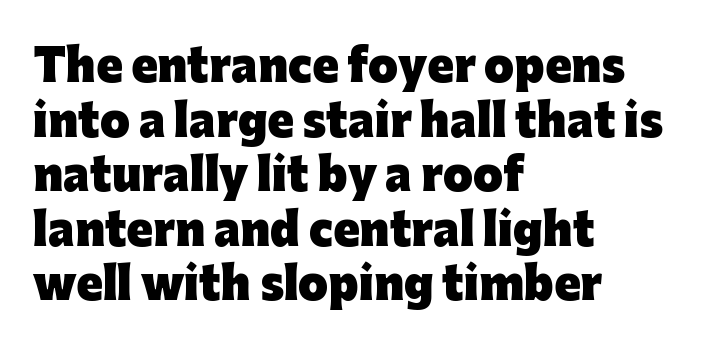
Q: Is the text bold? A: Yes.
Q: Is the text italic (slanted)? A: No, it is upright.
Q: Is the typeface a serif or a sans-serif typeface? A: Sans-serif.
Q: Is the text underlined? A: No.
Q: How is the paragraph aligned? A: Left-aligned.
Q: Is the spacing between letters normal or unusually wide? A: Normal.
Q: Is the spacing between lines tight, normal or loose? A: Normal.
Q: Width (condensed, normal, or wide)? A: Normal.
Q: Stroke contrast? A: Low.
Q: x-height? A: Medium.
Q: Monospaced? A: No.
